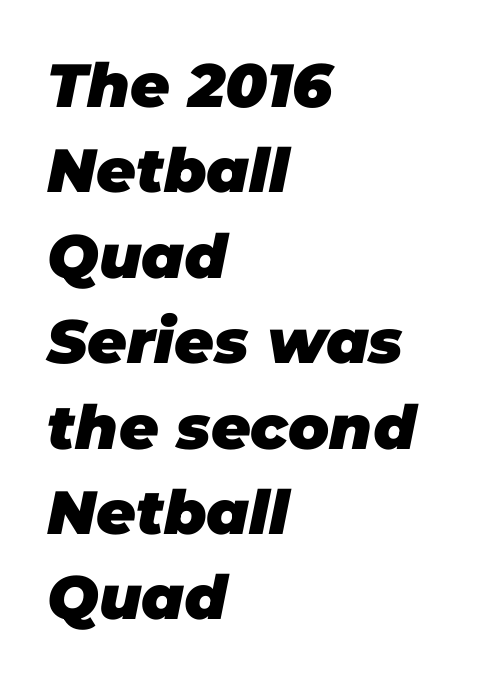
The image shows 61 px heavy type, italic (leaning right); set left-aligned, normal line spacing (1.4x), normal letter spacing, not underlined; low stroke contrast and a large x-height.
